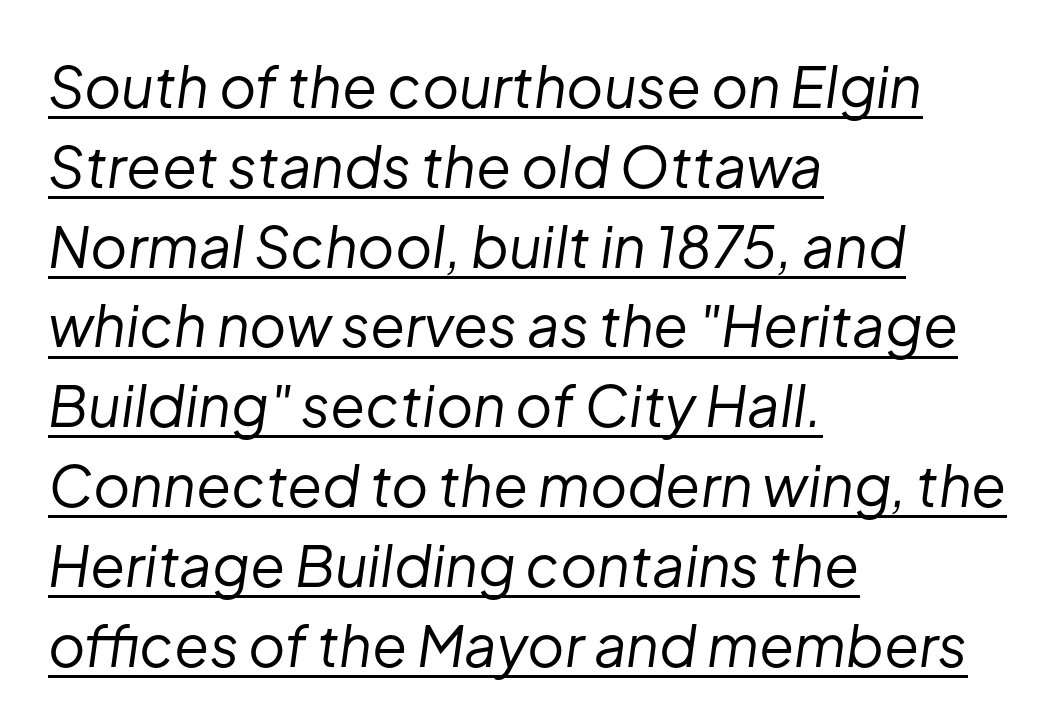
The image shows 57 px regular-weight type, italic (leaning right); set left-aligned, normal line spacing (1.4x), normal letter spacing, underlined; low stroke contrast and a medium x-height.
